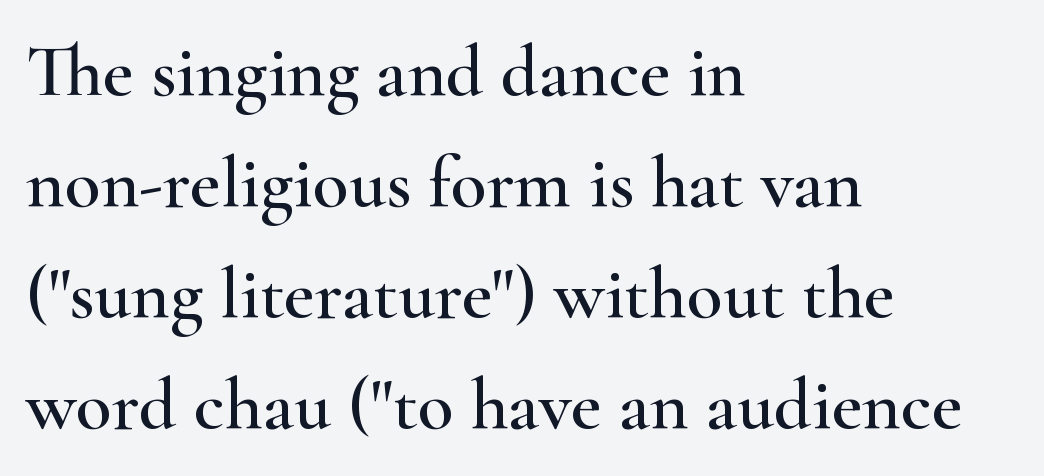
{"serif": "yes", "italic": "no", "width": "wide", "stroke_contrast": "high", "x_height": "small", "monospaced": "no", "underline": "no", "align": "left", "line_spacing": "normal", "line_spacing_ratio": 1.5, "letter_spacing": "normal", "letter_spacing_em": 0.0, "glyph_px": 74}
